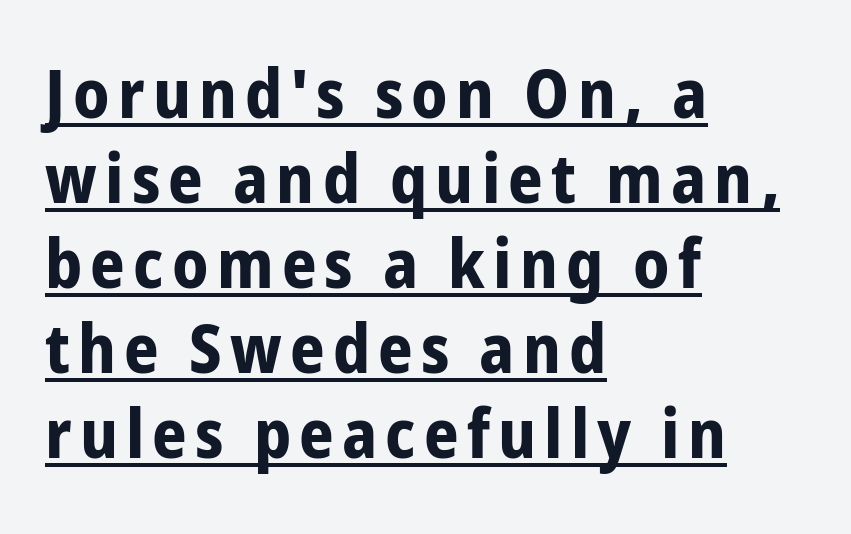
Q: Is the text bold? A: Yes.
Q: Is the text italic (slanted)? A: No, it is upright.
Q: Is the typeface a serif or a sans-serif typeface? A: Sans-serif.
Q: Is the text underlined? A: Yes.
Q: How is the paragraph aligned? A: Left-aligned.
Q: Is the spacing between lines tight, normal or loose? A: Normal.
Q: Width (condensed, normal, or wide)? A: Condensed.
Q: Stroke contrast? A: Low.
Q: x-height? A: Medium.
Q: Monospaced? A: No.
